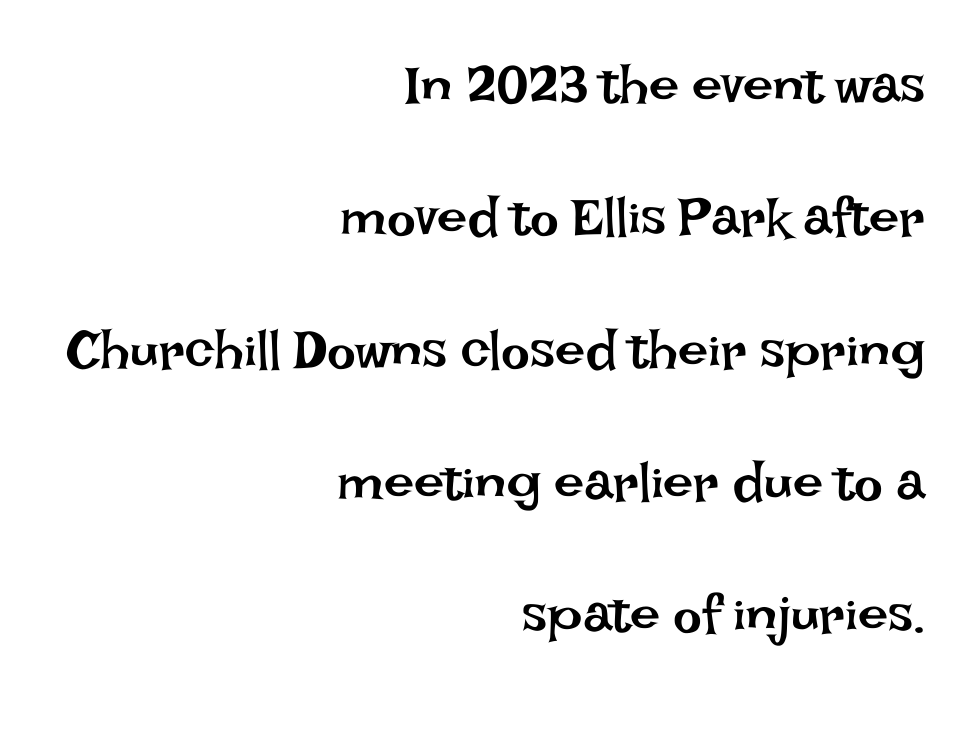
The letters stand straight up with perfectly vertical stems. A clean baseline with only descenders dipping below it. The font is comparable to plain body text, perhaps lighter. The vertical gap from one line to the next is large. A typesetter would call this proportional, since set widths differ per character.
